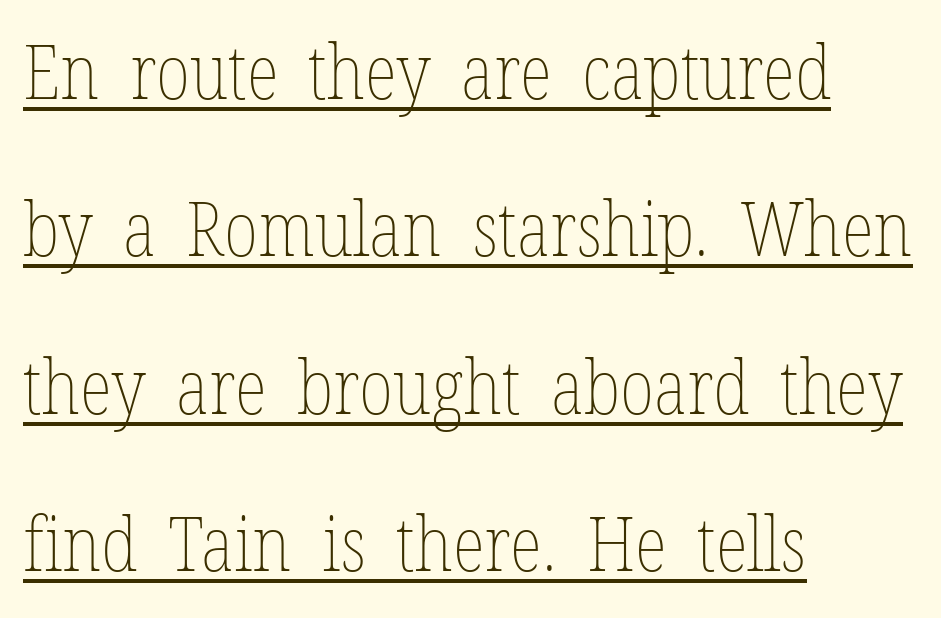
The image shows 76 px thin, condensed type, upright; set left-aligned, loose line spacing (2.07x), normal letter spacing, underlined; low stroke contrast and a medium x-height.
